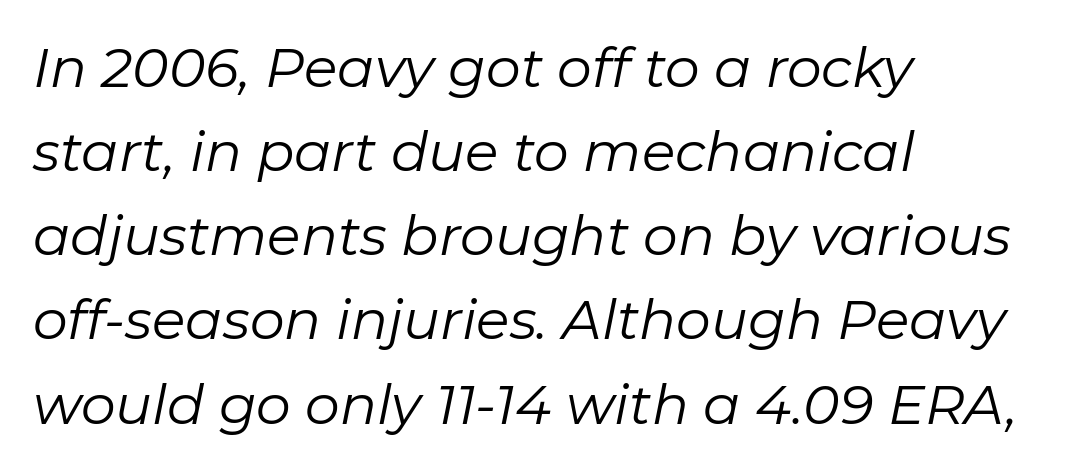
The image shows 55 px regular-weight type, italic (leaning right); set left-aligned, normal line spacing (1.53x), normal letter spacing, not underlined; low stroke contrast and a medium x-height.
